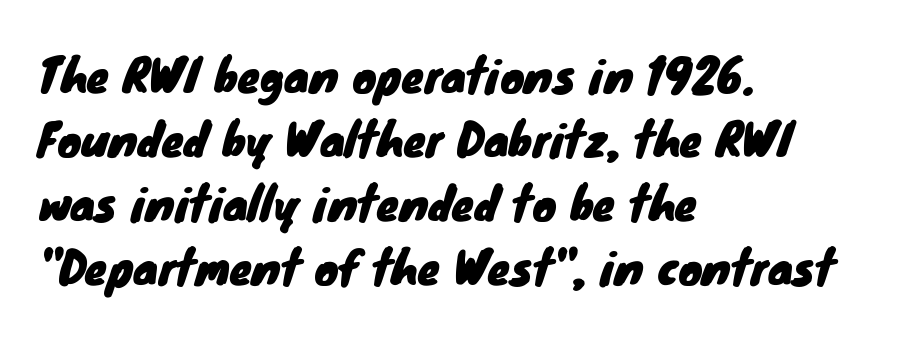
The image shows 45 px sans-serif type; set left-aligned, normal line spacing (1.42x), normal letter spacing, not underlined; low stroke contrast and a small x-height.
